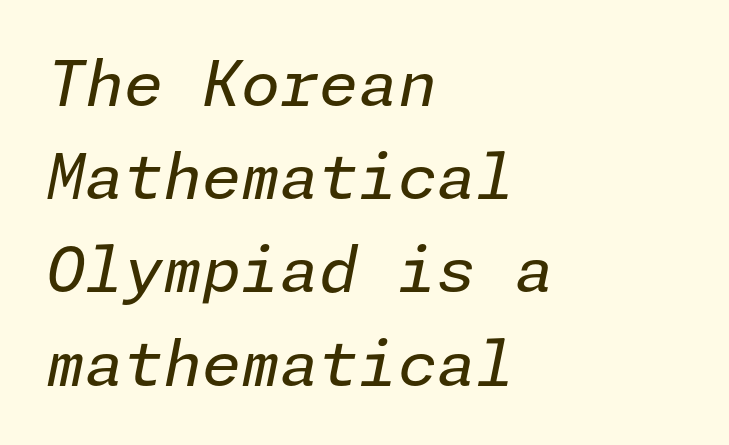
Notice how descenders clear the ascenders below comfortably — that's standard leading. The ragged edge is on the right, which tells us the setting is flush left. Posture: slanted. Between one letter and the next there's only the usual sliver of space. Is the type heavy? It reads as light-to-regular instead.
